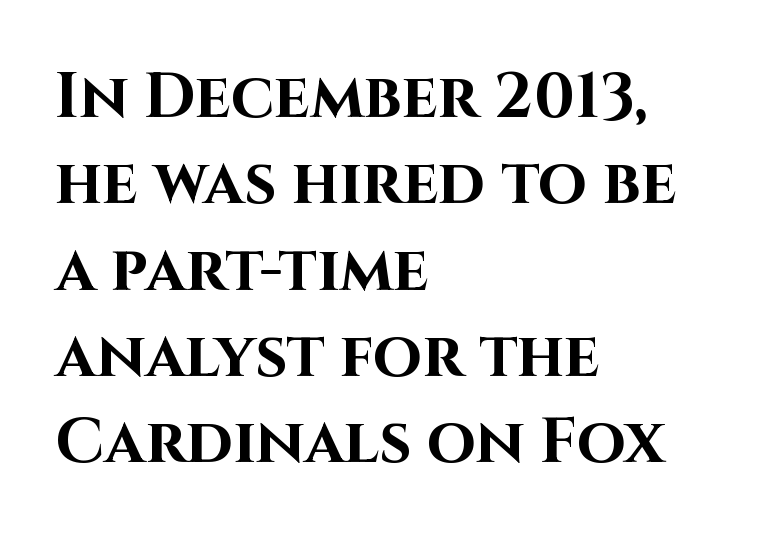
The image shows 63 px bold sans-serif type, upright; set left-aligned, normal line spacing (1.37x), normal letter spacing, not underlined; high stroke contrast and a large x-height.
